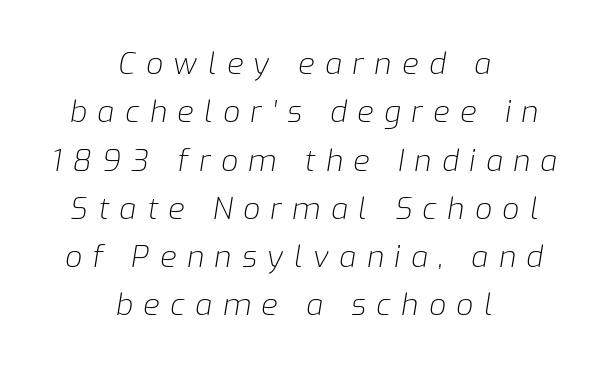
The image shows 30 px light type, italic (leaning right); set centered, normal line spacing (1.61x), unusually wide letter spacing (+0.35 em), not underlined; low stroke contrast and a medium x-height.
